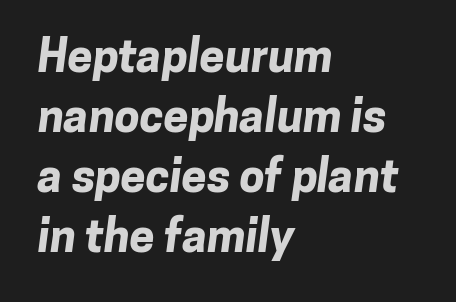
In terms of letterspacing, this is plain default setting. The vertical gap from one line to the next is medium. Varying glyph widths throughout — classic text-font behaviour. Underline: absent.
